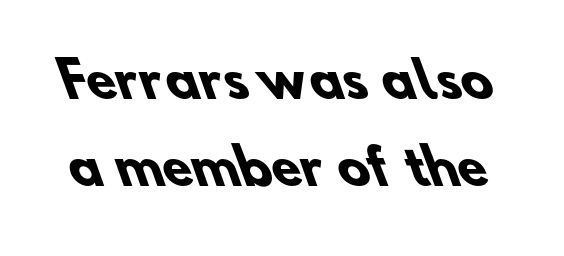
Each row of text sits above clean, open space. The letters advance in unequal steps, a hallmark of proportional type. Every letter is thick-stroked: bold, no question. The text was rendered using a sans face with plain stroke endings. Tracking here is standard; glyphs follow each other at the usual distance.
